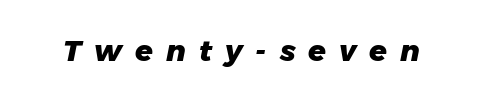
Think of a printed novel: that variable character pitch is what you see here. An italicized treatment has been applied to the whole sample. Honestly, there is no underline to notice here at all. You'd pick this weight for a headline — it's a proper bold. What stands out about the letter spacing? Its width — letters are far apart.
